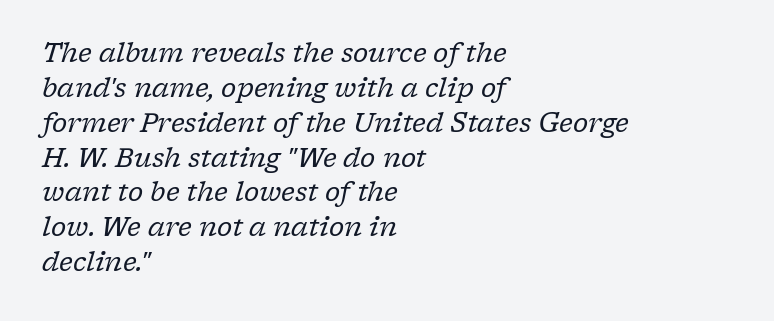
{"italic": "yes", "lean": "right", "slant_degrees": 17, "bold": "no", "underline": "no", "align": "left", "line_spacing": "normal", "line_spacing_ratio": 1.34, "letter_spacing": "normal", "letter_spacing_em": 0.0, "glyph_px": 26}
